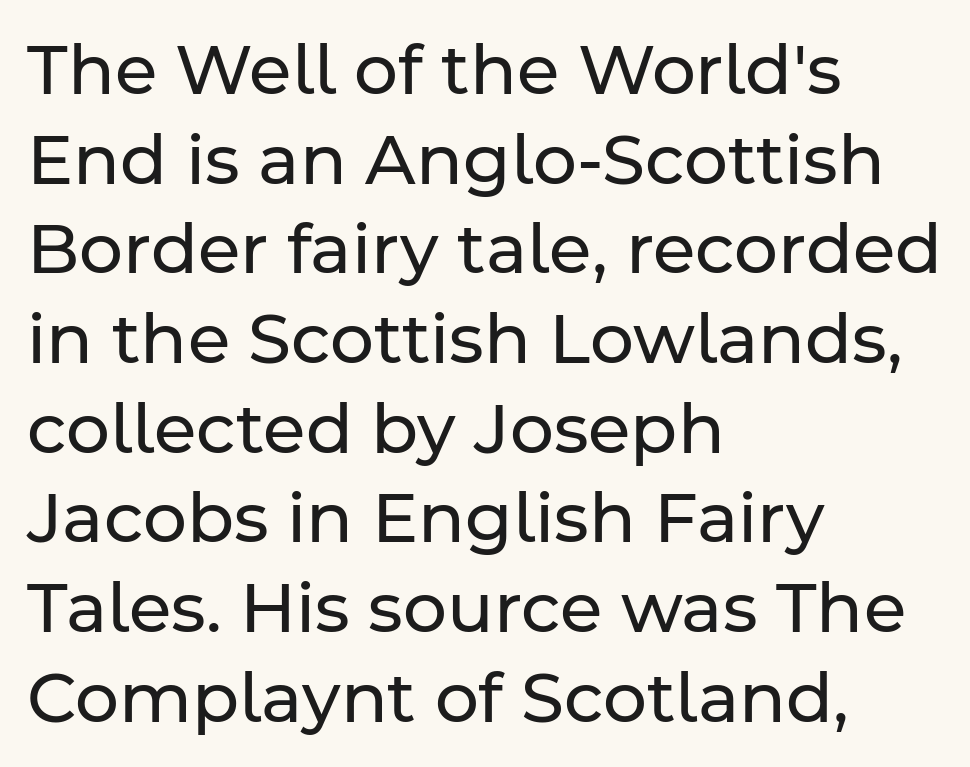
Q: Is the text bold? A: No.
Q: Is the text italic (slanted)? A: No, it is upright.
Q: Is the typeface a serif or a sans-serif typeface? A: Sans-serif.
Q: Is the text underlined? A: No.
Q: How is the paragraph aligned? A: Left-aligned.
Q: Is the spacing between letters normal or unusually wide? A: Normal.
Q: Is the spacing between lines tight, normal or loose? A: Normal.
Q: Width (condensed, normal, or wide)? A: Normal.
Q: Stroke contrast? A: Low.
Q: x-height? A: Medium.
Q: Monospaced? A: No.
